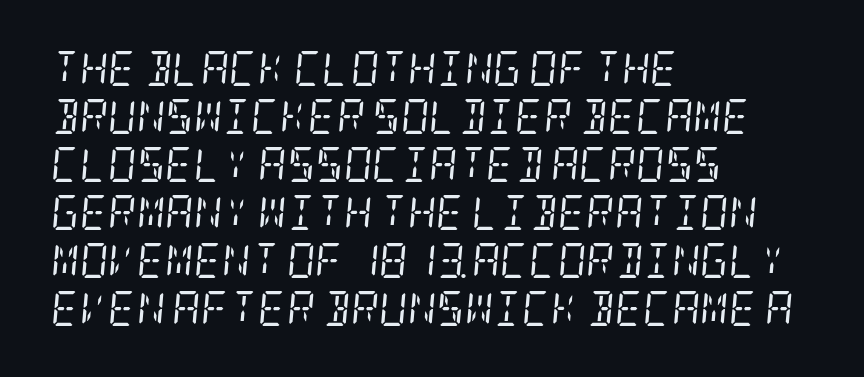
Q: Is the text bold? A: No.
Q: Is the text italic (slanted)? A: Yes, it leans right by about 5 degrees.
Q: Is the typeface a serif or a sans-serif typeface? A: Serif.
Q: Is the text underlined? A: No.
Q: How is the paragraph aligned? A: Left-aligned.
Q: Is the spacing between letters normal or unusually wide? A: Normal.
Q: Is the spacing between lines tight, normal or loose? A: Normal.
Q: Width (condensed, normal, or wide)? A: Condensed.
Q: Stroke contrast? A: Low.
Q: x-height? A: Large.
